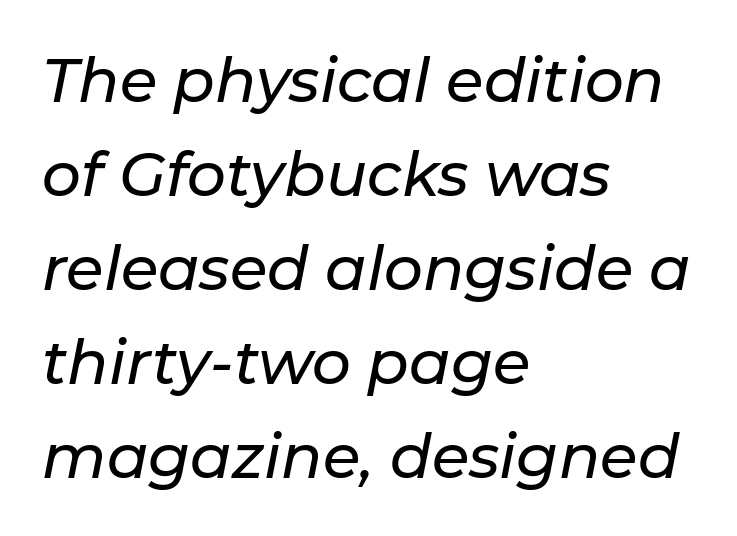
The image shows 61 px text type, italic (leaning right); set left-aligned, normal line spacing (1.54x), normal letter spacing, not underlined; low stroke contrast and a medium x-height.
